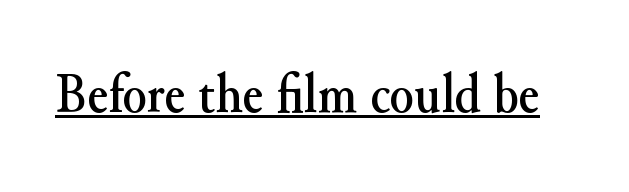
{"serif": "yes", "italic": "no", "width": "normal", "stroke_contrast": "medium", "x_height": "small", "monospaced": "no", "underline": "yes", "letter_spacing": "normal", "letter_spacing_em": 0.0, "glyph_px": 56}
